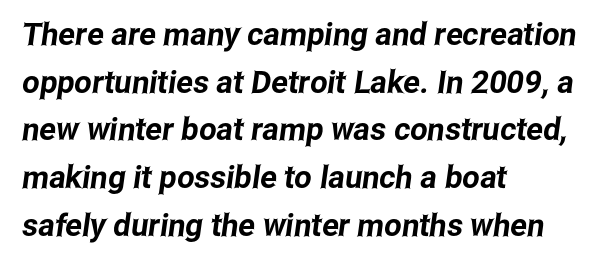
{"serif": "no", "width": "condensed", "stroke_contrast": "low", "x_height": "medium", "monospaced": "no", "underline": "no", "align": "left", "line_spacing": "normal", "line_spacing_ratio": 1.54, "letter_spacing": "normal", "letter_spacing_em": 0.0, "glyph_px": 31}
